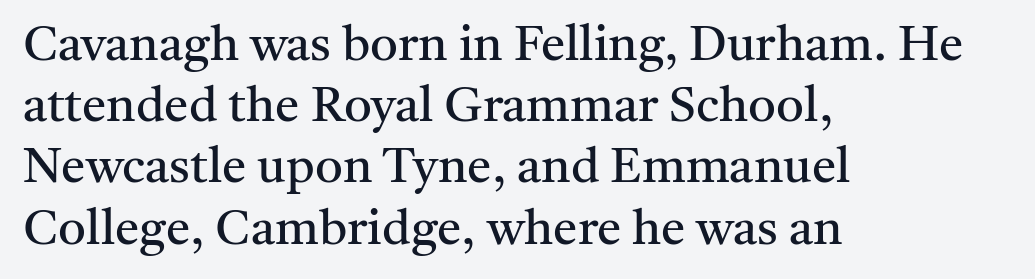
The image shows 49 px regular-weight serif type, upright; set left-aligned, normal line spacing (1.25x), normal letter spacing, not underlined; medium stroke contrast and a medium x-height.
